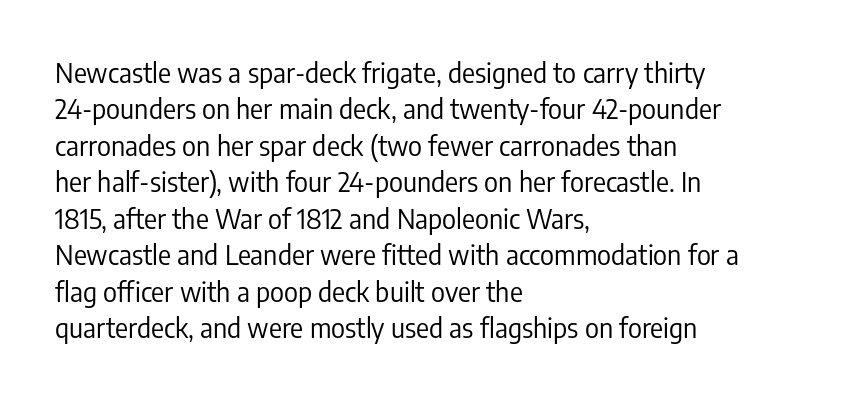
Upright lettering throughout. Reading down the column, the eye jumps a familiar distance to each next line. The typesetting does not lean heavy: it is not bold. Horizontal alignment here is leftward, the default for most running prose. The space directly below the letters is spotless. Glyph-to-glyph distance matches everyday printed text.
